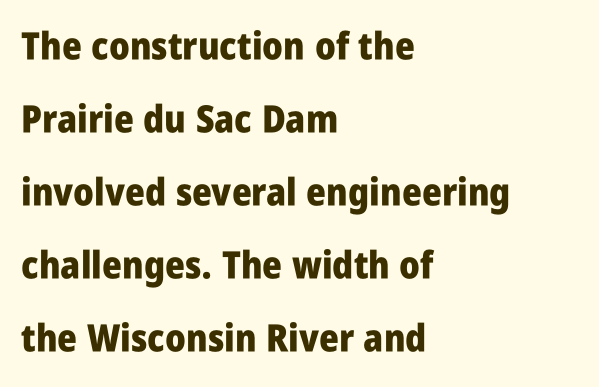
{"serif": "no", "italic": "no", "bold": "yes", "weight": "heavy", "width": "condensed", "stroke_contrast": "low", "x_height": "large", "monospaced": "no", "underline": "no", "align": "left", "line_spacing": "loose", "line_spacing_ratio": 1.92, "letter_spacing": "normal", "letter_spacing_em": 0.0, "glyph_px": 38}
